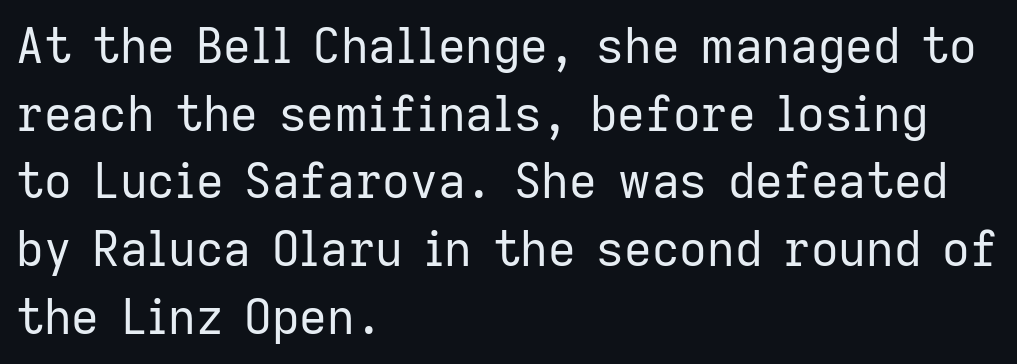
The image shows 48 px regular-weight sans-serif type, upright; set left-aligned, normal line spacing (1.41x), normal letter spacing, not underlined; low stroke contrast and a medium x-height.
